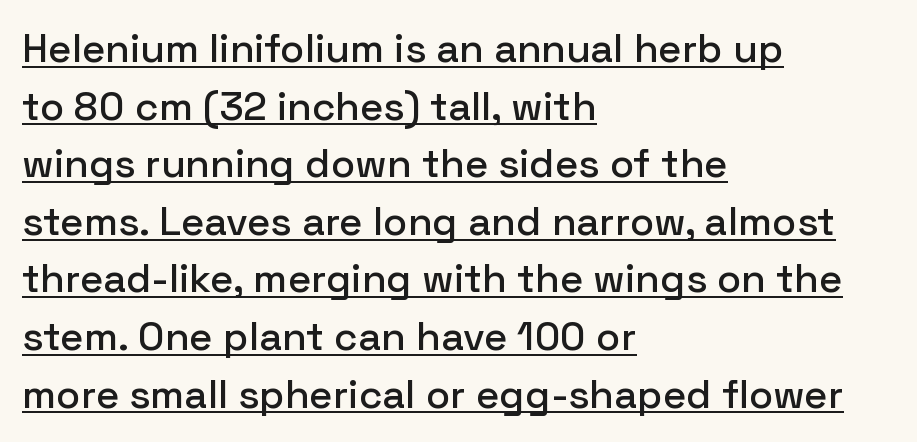
The image shows 40 px sans-serif type, upright; set left-aligned, normal line spacing (1.44x), normal letter spacing, underlined; low stroke contrast and a medium x-height.
